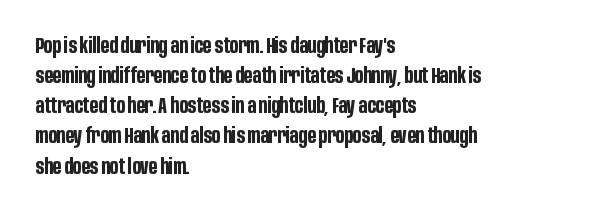
The paragraph shown leans on its left margin. This block has exactly the height ordinary leading produces. Italic: no, the glyphs are upright roman. The baseline area is clear.
